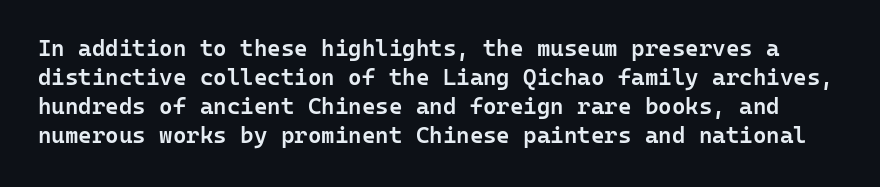
Ascenders rise straight up at ninety degrees. Any mark beneath the type? The region is blank. What stands out about the letter spacing? Nothing — it is the standard amount. Heft: intermediate — a semibold.
